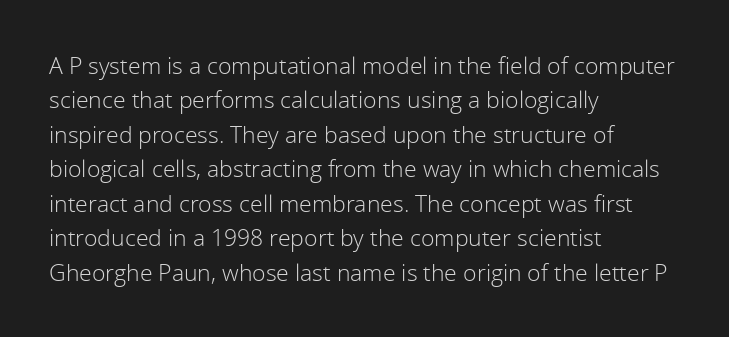
The image shows 23 px text type, upright; set left-aligned, normal line spacing (1.5x), normal letter spacing, not underlined.
